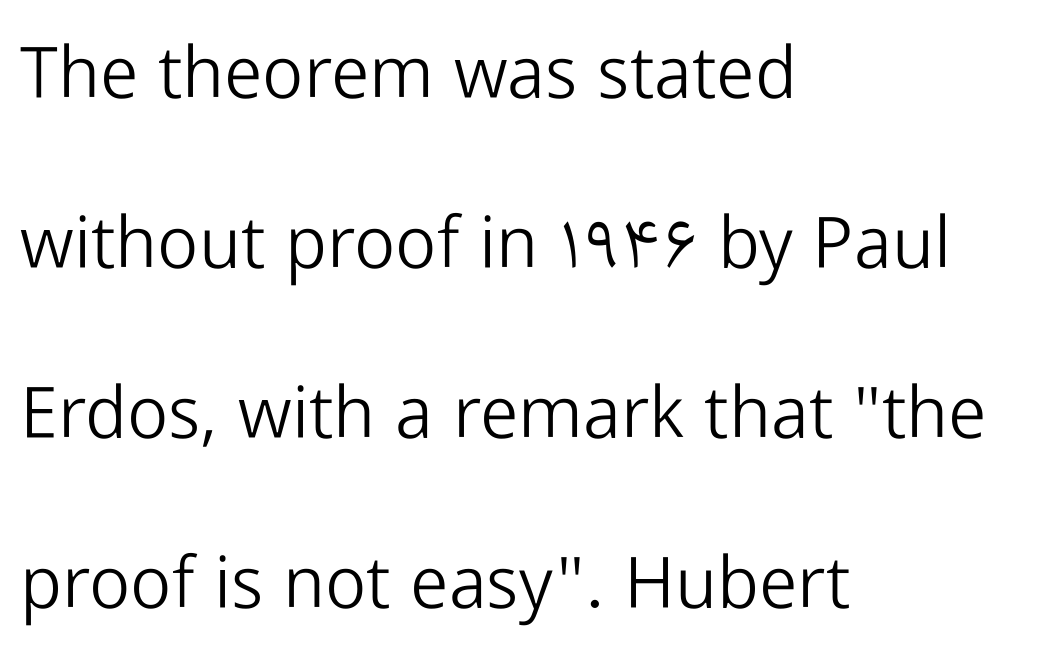
{"serif": "no", "italic": "no", "bold": "no", "weight": "light", "width": "normal", "stroke_contrast": "low", "x_height": "medium", "monospaced": "no", "underline": "no", "align": "left", "line_spacing": "loose", "line_spacing_ratio": 2.36, "letter_spacing": "normal", "letter_spacing_em": 0.0, "glyph_px": 72}
